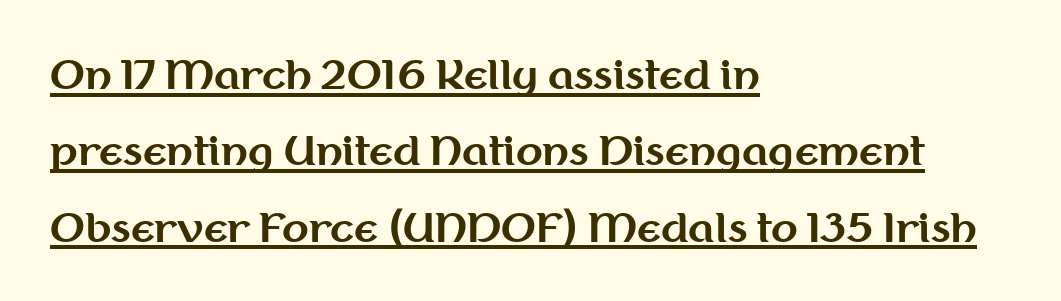
Observe the ordinary spacing: letters are neighbours, not strangers. The leading is generous, giving the passage an open texture. This is sans-serif lettering, the kind often seen on screens and signage. Horizontal alignment here is leftward, the default for most running prose. Underlining? Definitely there.
